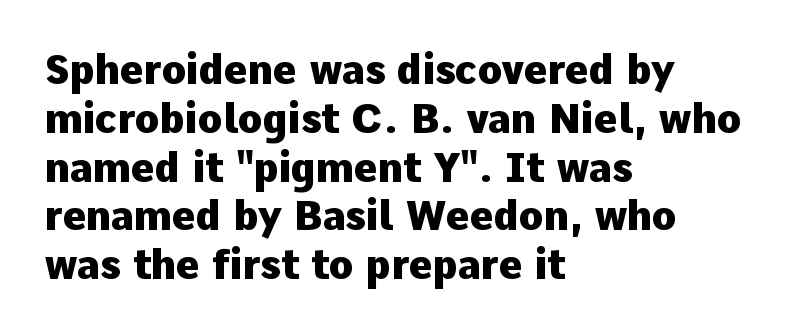
The image shows 40 px heavy sans-serif type, upright; set left-aligned, line spacing 1.22x, normal letter spacing, not underlined; low stroke contrast and a medium x-height.
